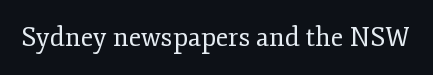
{"italic": "no", "bold": "no", "underline": "no", "letter_spacing": "normal", "letter_spacing_em": 0.0, "glyph_px": 26}
